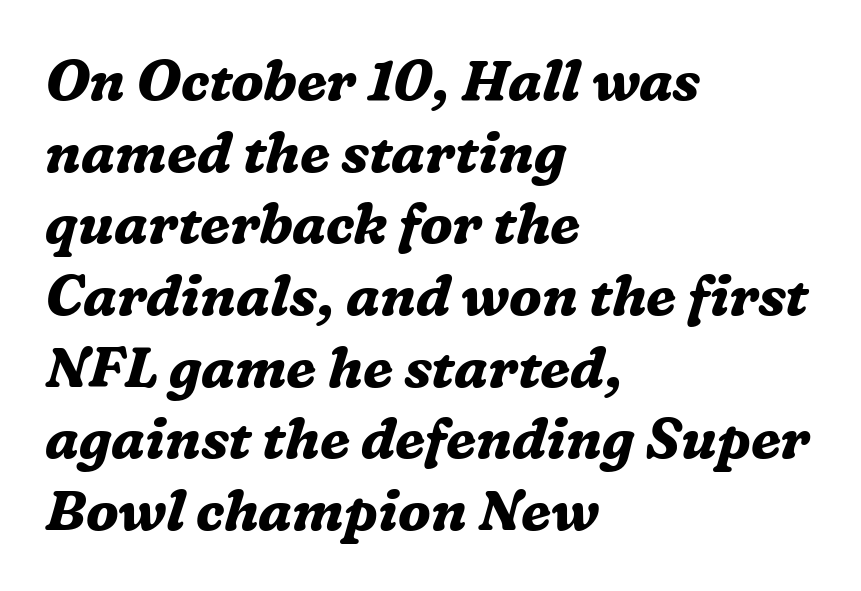
The image shows 56 px bold serif type, italic (leaning right); set left-aligned, normal line spacing (1.28x), normal letter spacing, not underlined; medium stroke contrast and a medium x-height.
